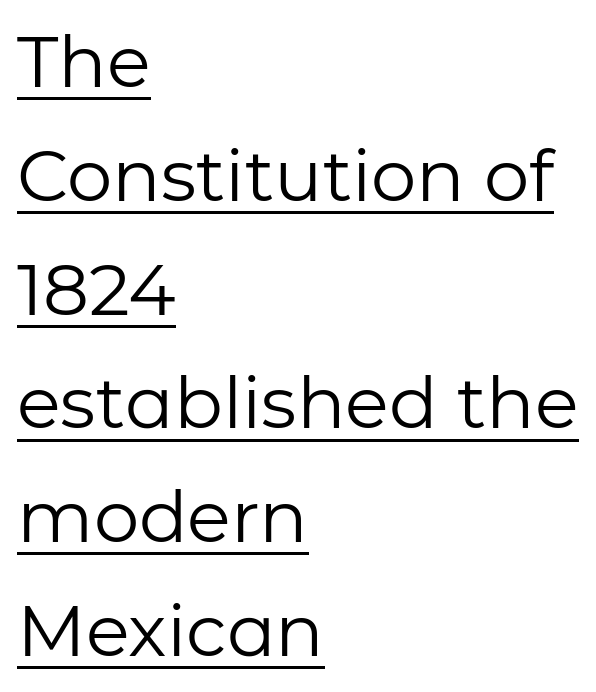
The image shows 72 px regular-weight sans-serif type, upright; set left-aligned, normal line spacing (1.58x), normal letter spacing, underlined; low stroke contrast and a medium x-height.
